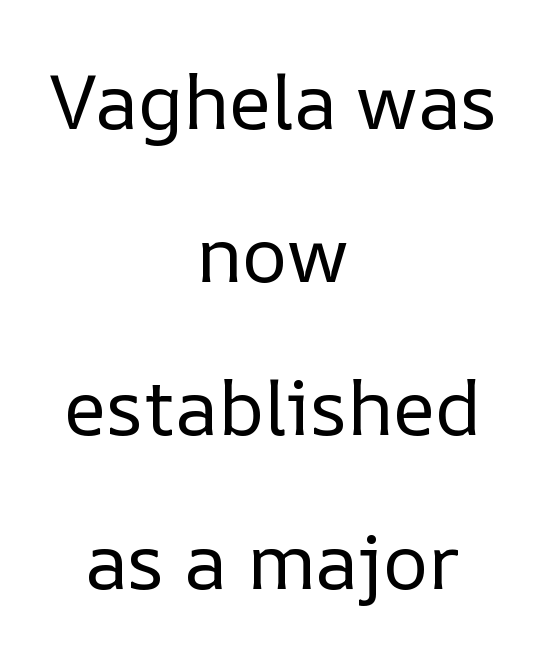
The image shows 77 px regular-weight type, upright; set centered, loose line spacing (1.99x), normal letter spacing, not underlined; low stroke contrast and a medium x-height.
